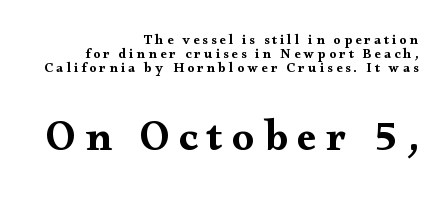
The lettering holds an erect, upright posture throughout. These lines huddle together more closely than default settings would place them. In this sample the second text group is rendered at the bigger scale. Just letters on the line, the space beneath them empty. Stroke terminals: seriffed.
